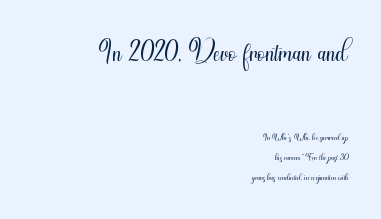
Has an underline been added? It has not. Line endings align vertically; line beginnings do not. The typeface has the unassuming heft of standard copy or less. Type style note: lacks serifs. Look at the glyph heights: the upper group is clearly the bigger setting.
